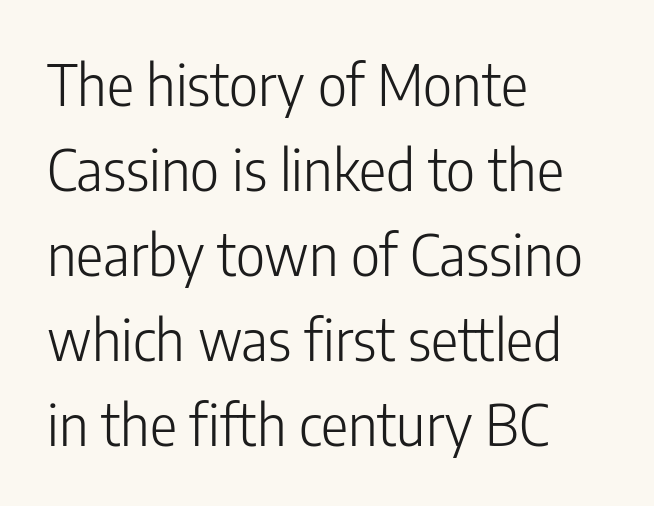
The image shows 57 px light, condensed sans-serif type, upright; set left-aligned, normal line spacing (1.49x), normal letter spacing, not underlined; low stroke contrast and a medium x-height.
